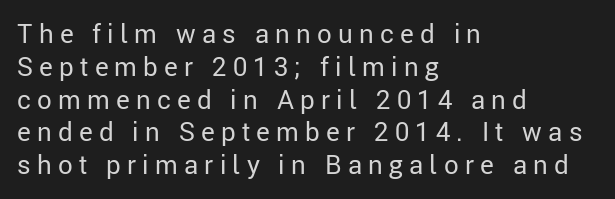
All the whitespace from short lines collects on the right. Posture: upright roman. Stems and bowls with no extra thickness — not bold. Letters rest on an invisible, unmarked baseline.
